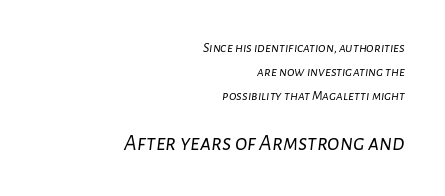
The image shows 23 px text type, italic (leaning right); set right-aligned, line spacing 1.73x, normal letter spacing, not underlined; the second (bottom) block is 1.64x larger.
